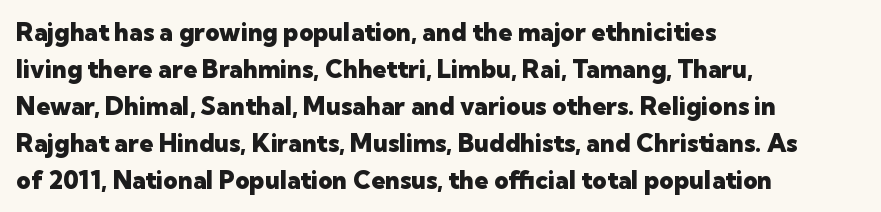
Q: Is the text bold? A: Yes.
Q: Is the text italic (slanted)? A: No, it is upright.
Q: Is the text underlined? A: No.
Q: How is the paragraph aligned? A: Left-aligned.
Q: Is the spacing between letters normal or unusually wide? A: Normal.
Q: Is the spacing between lines tight, normal or loose? A: Normal.
